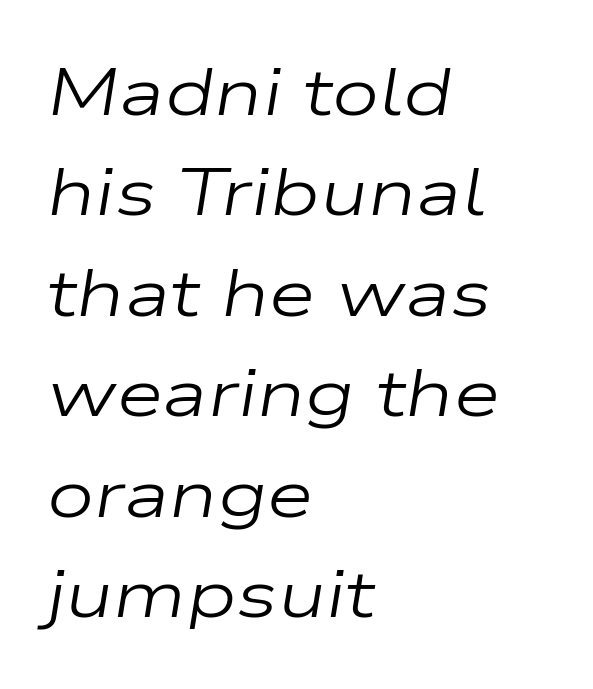
{"italic": "yes", "lean": "right", "slant_degrees": 9, "bold": "no", "weight": "regular", "width": "wide", "stroke_contrast": "low", "x_height": "medium", "monospaced": "no", "underline": "no", "align": "left", "line_spacing": "normal", "line_spacing_ratio": 1.5, "letter_spacing": "normal", "letter_spacing_em": 0.0, "glyph_px": 67}
